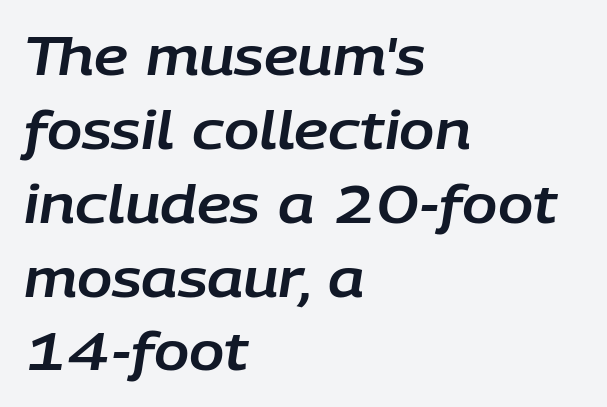
{"italic": "yes", "lean": "right", "slant_degrees": 9, "width": "normal", "stroke_contrast": "low", "x_height": "large", "monospaced": "no", "underline": "no", "align": "left", "line_spacing": "normal", "line_spacing_ratio": 1.42, "letter_spacing": "normal", "letter_spacing_em": 0.0, "glyph_px": 52}
